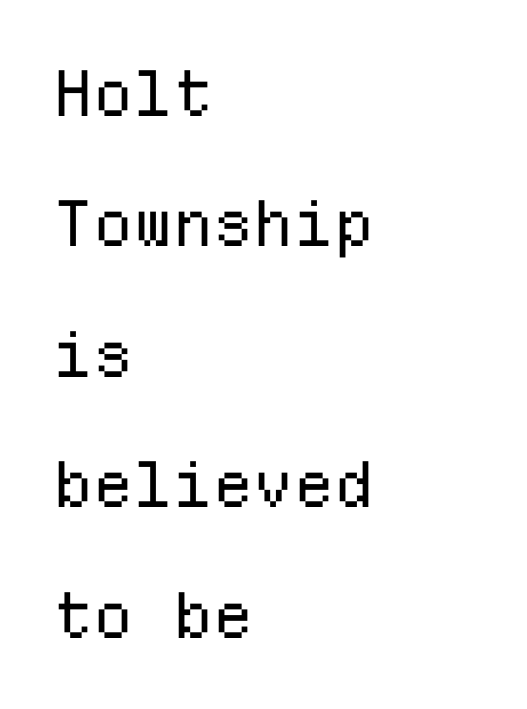
The image shows 63 px regular-weight sans-serif type, upright, monospaced; set left-aligned, loose line spacing (2.07x), normal letter spacing, not underlined; low stroke contrast and a medium x-height.
